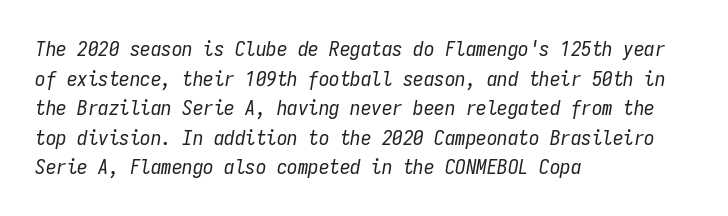
{"italic": "yes", "lean": "right", "slant_degrees": 9, "bold": "no", "underline": "no", "align": "left", "line_spacing": "normal", "line_spacing_ratio": 1.41, "letter_spacing": "normal", "letter_spacing_em": 0.0, "glyph_px": 21}
